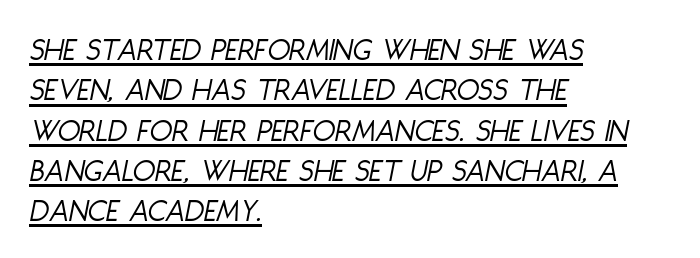
The image shows 33 px light, condensed type, italic (leaning right); set left-aligned, line spacing 1.22x, normal letter spacing, underlined; low stroke contrast and a large x-height.
